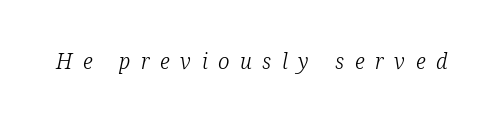
{"italic": "yes", "lean": "right", "slant_degrees": 12, "bold": "no", "underline": "no", "letter_spacing": "wide", "letter_spacing_em": 0.5, "glyph_px": 21}
